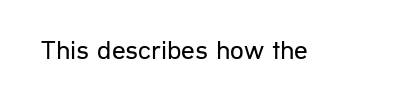
Q: Is the text bold? A: No.
Q: Is the text italic (slanted)? A: No, it is upright.
Q: Is the text underlined? A: No.
Q: Is the spacing between letters normal or unusually wide? A: Normal.
